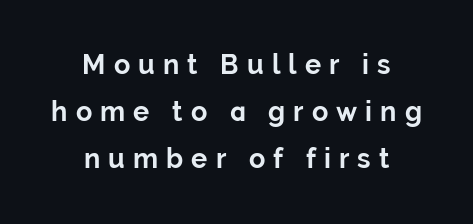
The image shows 27 px bold type, upright; set centered, line spacing 1.75x, unusually wide letter spacing (+0.3 em), not underlined.
